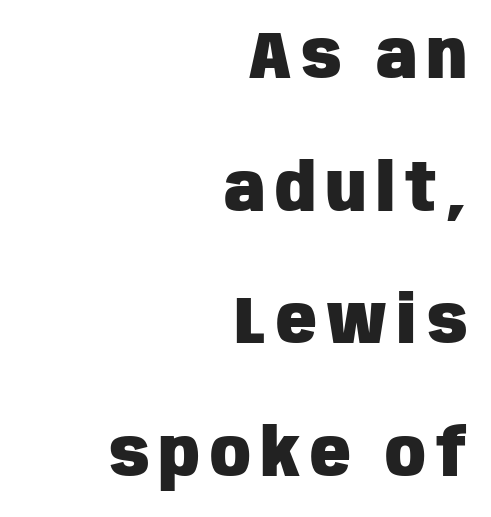
{"serif": "no", "italic": "no", "bold": "yes", "weight": "heavy", "width": "condensed", "stroke_contrast": "low", "x_height": "large", "monospaced": "no", "underline": "no", "align": "right", "line_spacing": "loose", "line_spacing_ratio": 1.98, "glyph_px": 67}
